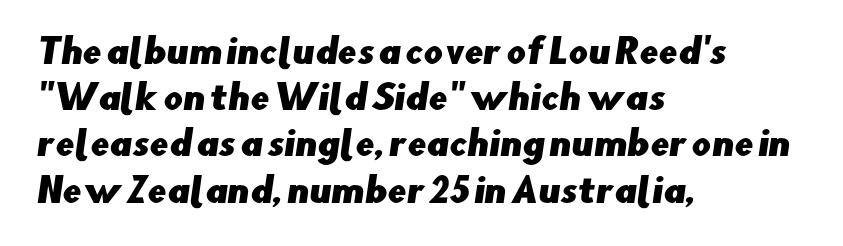
Nothing sits at the stroke ends, so this counts as sans-serif. These lines keep a tight, regular rhythm from letter to letter. The line-height multiplier appears to be the usual default. A typesetter would call this proportional, since set widths differ per character. Honestly, there is no underline to notice here at all. In CSS terms this would be text-align: left.
